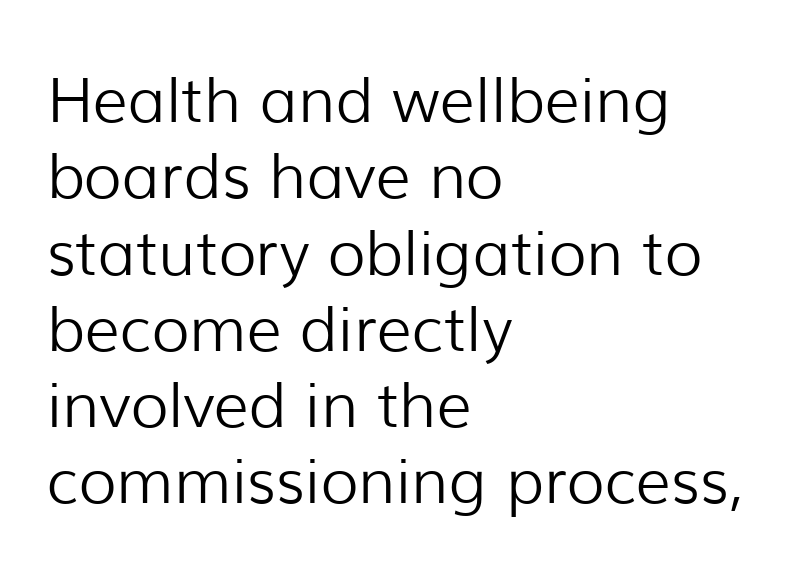
Character widths vary here, with narrow letters taking less room than wide ones. No chunkiness to these letters — they're not bold. Does the copy run flush right? No — it runs flush left. To sum up the face: it is a sans, with no serifs. Nope, not italic — everything's standing straight.
